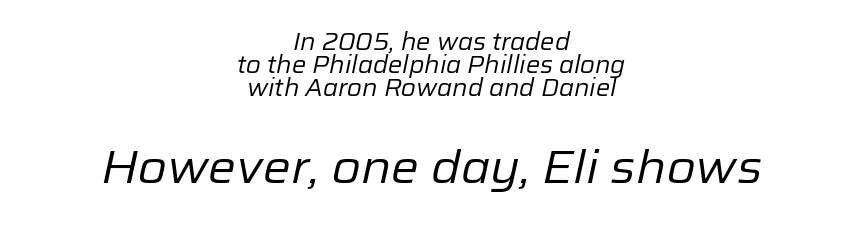
{"italic": "yes", "lean": "right", "slant_degrees": 12, "bold": "no", "weight": "regular", "width": "normal", "stroke_contrast": "low", "x_height": "medium", "monospaced": "no", "underline": "no", "align": "center", "line_spacing": "tight", "line_spacing_ratio": 0.96, "letter_spacing": "normal", "letter_spacing_em": 0.0, "larger_block": "second", "size_ratio": 1.96, "glyph_px": 47}
